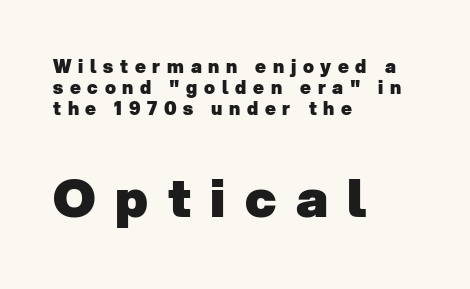
The font is running at its bold setting. This sample has the flowing, uneven cadence of proportional lettering. The passage shown has open, widely tracked lettering throughout. Each line starts at the same left margin while the right side varies. Whoever set this made the second block the dominant, larger element.
